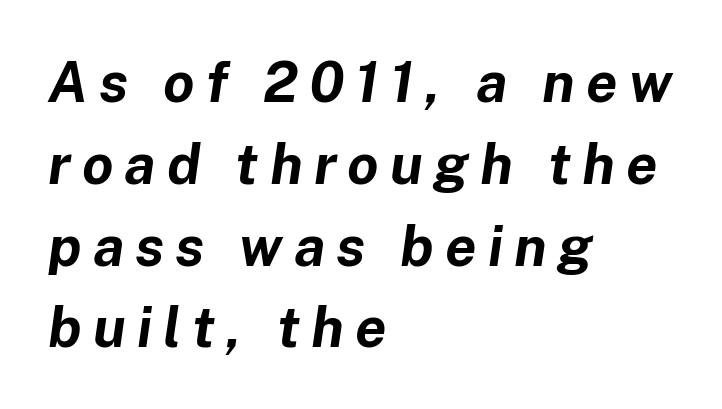
What stands out about the letter spacing? Its width — letters are far apart. Do the characters align in a grid? No, the font is proportional. The specimen omits any rule beneath the text block's lines. An italicized treatment has been applied to the whole sample. Vertical spacing — default.
